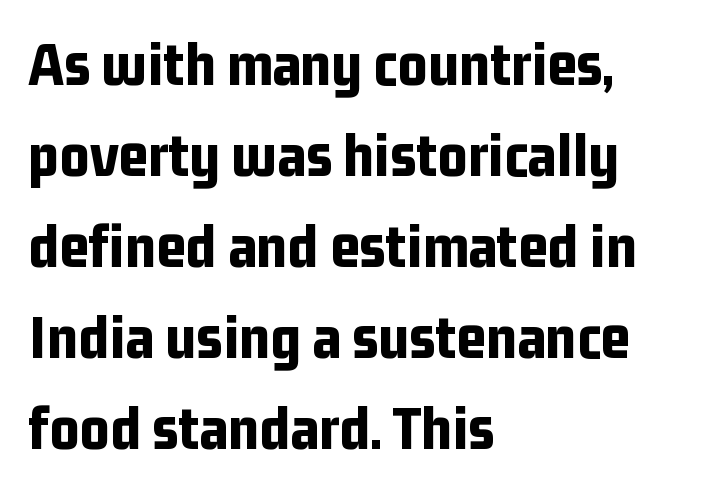
{"serif": "no", "italic": "no", "bold": "yes", "weight": "bold", "width": "condensed", "stroke_contrast": "low", "x_height": "medium", "monospaced": "no", "underline": "no", "align": "left", "line_spacing": "normal", "line_spacing_ratio": 1.42, "letter_spacing": "normal", "letter_spacing_em": 0.0, "glyph_px": 64}
